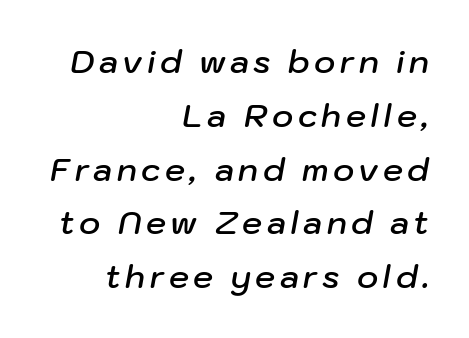
{"italic": "yes", "lean": "right", "slant_degrees": 10, "bold": "semi", "weight": "semibold", "width": "normal", "stroke_contrast": "low", "x_height": "medium", "monospaced": "no", "underline": "no", "align": "right", "line_spacing": "normal", "line_spacing_ratio": 1.68, "glyph_px": 32}
